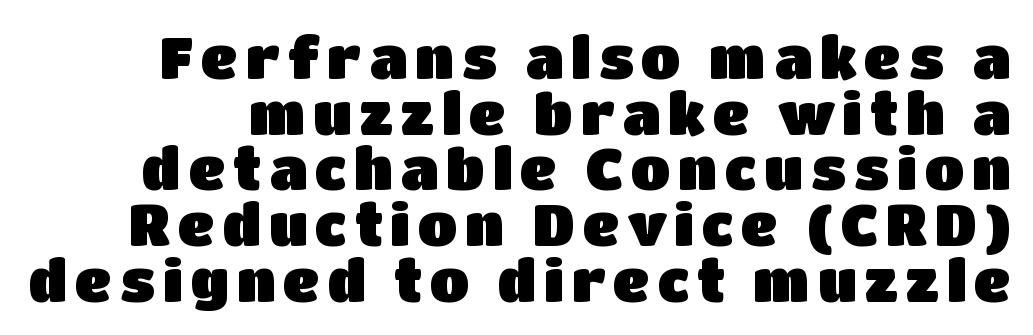
The image shows 58 px sans-serif type, upright; set tight line spacing (0.96x), not underlined; low stroke contrast and a large x-height.
